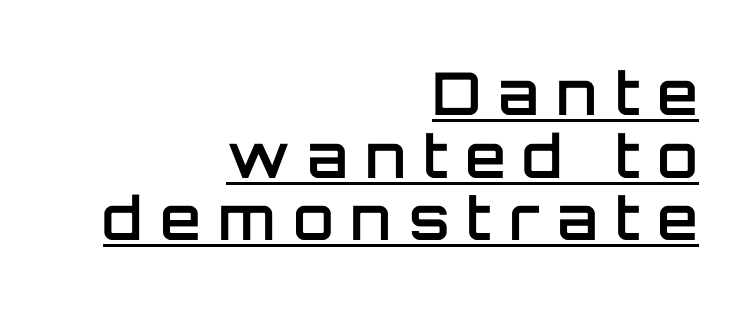
Q: Is the text bold? A: Semi-bold.
Q: Is the text italic (slanted)? A: No, it is upright.
Q: Is the typeface a serif or a sans-serif typeface? A: Sans-serif.
Q: Is the text underlined? A: Yes.
Q: How is the paragraph aligned? A: Right-aligned.
Q: Is the spacing between letters normal or unusually wide? A: Unusually wide.
Q: Is the spacing between lines tight, normal or loose? A: Tight.
Q: Width (condensed, normal, or wide)? A: Normal.
Q: Stroke contrast? A: Low.
Q: x-height? A: Large.
Q: Monospaced? A: No.
